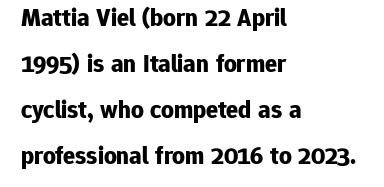
{"italic": "no", "bold": "yes", "underline": "no", "align": "left", "line_spacing_ratio": 1.84, "letter_spacing": "normal", "letter_spacing_em": 0.0, "glyph_px": 25}
